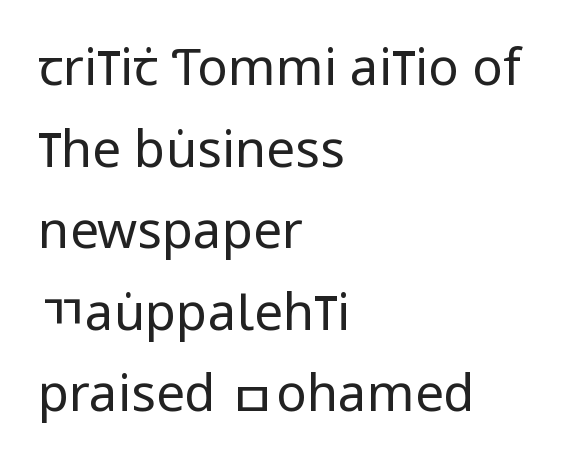
Q: Is the text bold? A: No.
Q: Is the text italic (slanted)? A: No, it is upright.
Q: Is the typeface a serif or a sans-serif typeface? A: Sans-serif.
Q: Is the text underlined? A: No.
Q: How is the paragraph aligned? A: Left-aligned.
Q: Is the spacing between letters normal or unusually wide? A: Normal.
Q: Is the spacing between lines tight, normal or loose? A: Normal.
Q: Width (condensed, normal, or wide)? A: Condensed.
Q: Stroke contrast? A: Low.
Q: x-height? A: Large.
Q: Monospaced? A: No.
